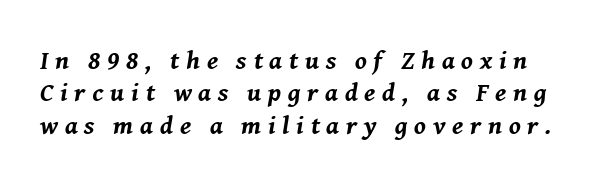
{"italic": "yes", "lean": "right", "slant_degrees": 8, "bold": "yes", "underline": "no", "line_spacing": "normal", "line_spacing_ratio": 1.25, "letter_spacing": "wide", "letter_spacing_em": 0.26, "glyph_px": 26}
